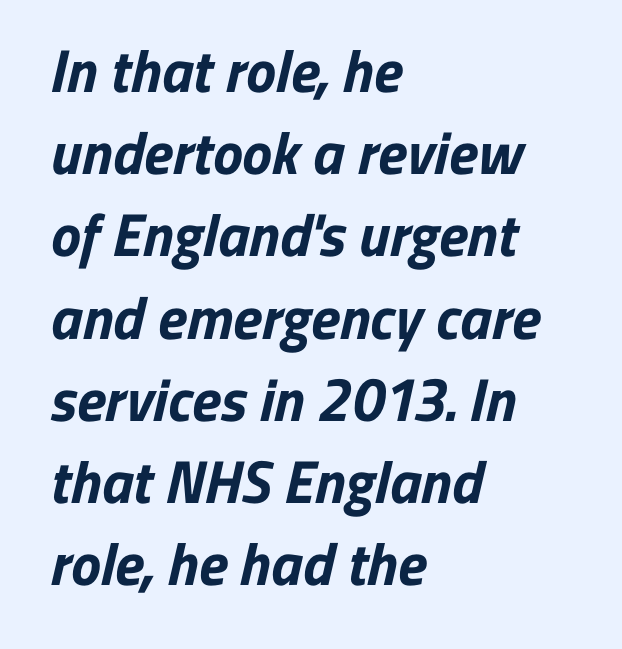
The image shows 60 px bold sans-serif type; set left-aligned, normal line spacing (1.37x), normal letter spacing, not underlined; low stroke contrast and a medium x-height.
